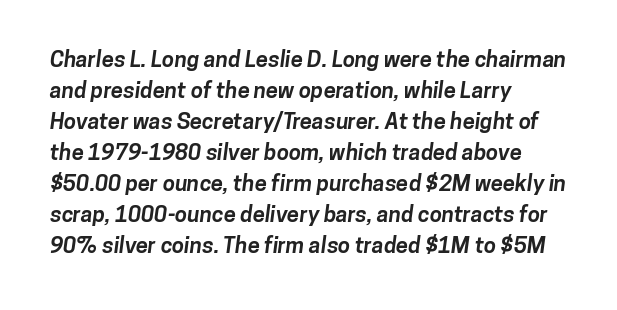
{"bold": "yes", "underline": "no", "align": "left", "line_spacing": "normal", "line_spacing_ratio": 1.41, "letter_spacing": "normal", "letter_spacing_em": 0.0, "glyph_px": 22}
